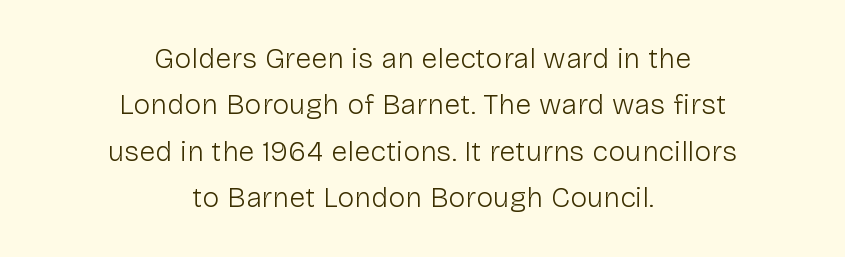
{"serif": "no", "italic": "no", "bold": "no", "weight": "light", "width": "normal", "stroke_contrast": "low", "x_height": "medium", "monospaced": "no", "underline": "no", "align": "center", "line_spacing": "normal", "line_spacing_ratio": 1.6, "letter_spacing": "normal", "letter_spacing_em": 0.0, "glyph_px": 29}
